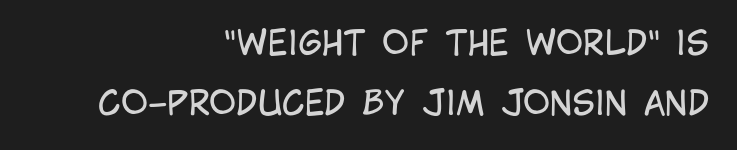
The image shows 33 px regular-weight, condensed sans-serif type, upright; set right-aligned, line spacing 1.82x, normal letter spacing, not underlined; low stroke contrast and a large x-height.
